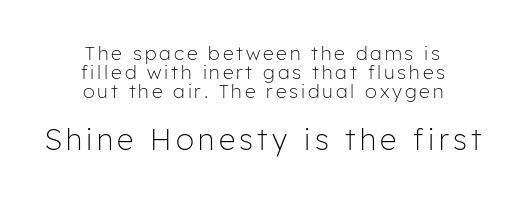
Rule under the text: the space is simply empty. Note: no serifs on the glyphs. This sample trades vertical openness for compactness between lines. Compared with a typical body face, this is equally light or lighter still. The second block has been scaled up relative to the first.
